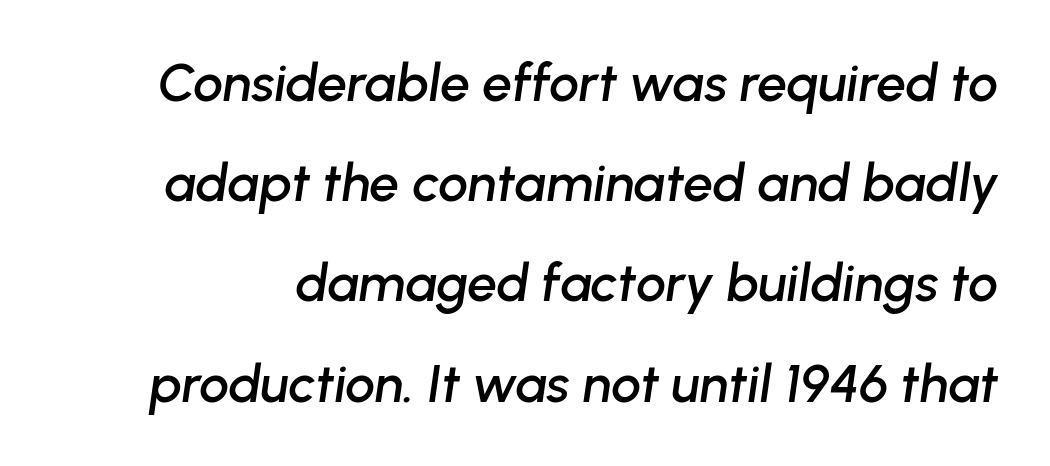
The rendering uses natural spacing where letterforms have individual widths. The axis of the letterforms is tilted away from vertical. Clear beneath every line of the passage. Inter-character spacing is left at the font's built-in metrics.
